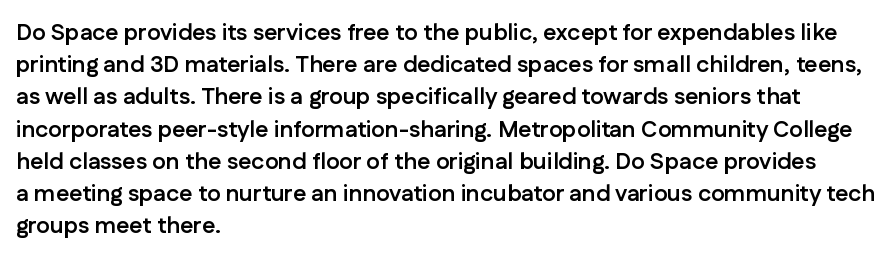
Teacher's note: observe the even left margin — that is flush-left alignment. Tracking here is standard; glyphs follow each other at the usual distance. Horizontal bands of white between lines are of average thickness. Is the type bold? Yes — the strokes are clearly thick and heavy. This is the regular roman posture of the typeface.
